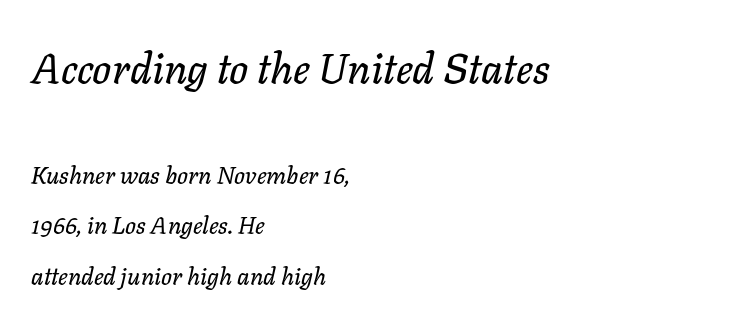
{"italic": "yes", "lean": "right", "slant_degrees": 11, "width": "normal", "stroke_contrast": "low", "x_height": "medium", "monospaced": "no", "underline": "no", "align": "left", "line_spacing": "loose", "line_spacing_ratio": 2.1, "letter_spacing": "normal", "letter_spacing_em": 0.0, "larger_block": "first", "size_ratio": 1.75, "glyph_px": 42}
